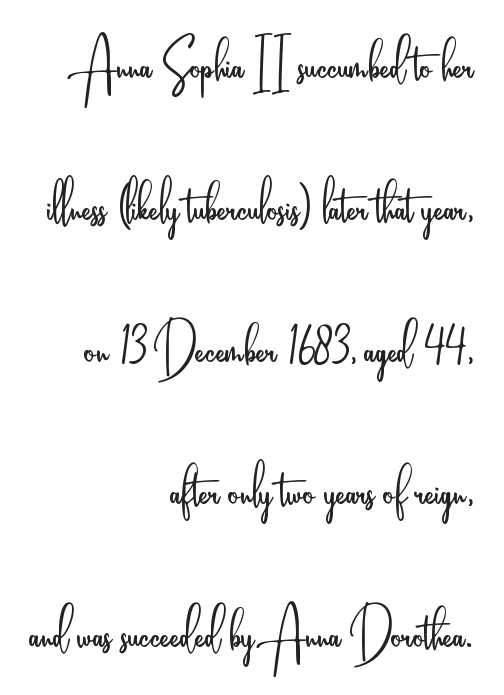
The letterforms sit at book weight or below. Do the characters align in a grid? No, the font is proportional. Nope, no serifs anywhere on these letters. You could call the tracking neutral — neither tight nor loose.
